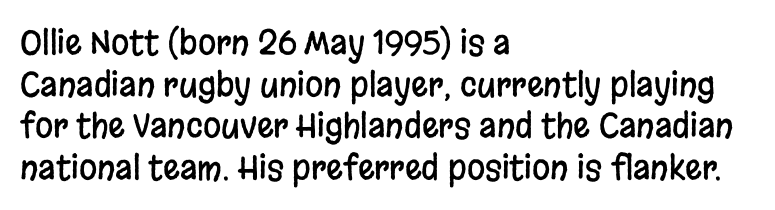
The image shows 33 px condensed sans-serif type, upright; set left-aligned, normal line spacing (1.26x), normal letter spacing, not underlined; low stroke contrast and a large x-height.
